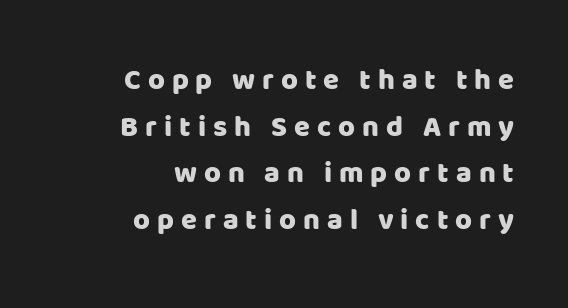
The text block is weighted toward the right margin, trailing off unevenly leftward. The words here are not underlined. A typesetter would mark this as roman, not italic. Each letter keeps its own natural width here, so spacing adapts to shape. Each new line begins a customary step beneath the previous one.
